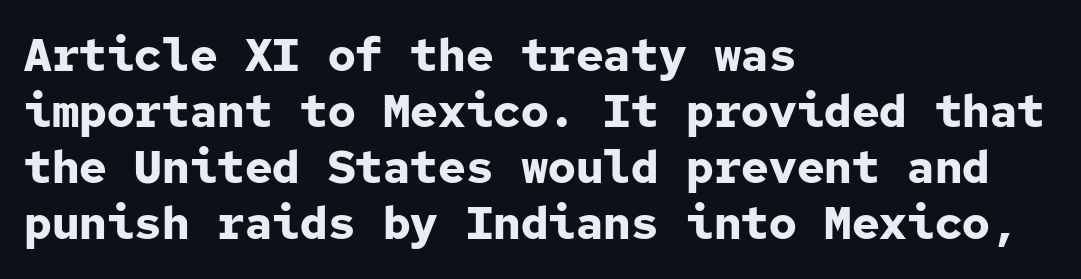
{"serif": "no", "italic": "no", "bold": "yes", "weight": "bold", "width": "normal", "stroke_contrast": "low", "x_height": "medium", "monospaced": "yes", "underline": "no", "align": "left", "line_spacing_ratio": 1.22, "letter_spacing": "normal", "letter_spacing_em": 0.0, "glyph_px": 46}
